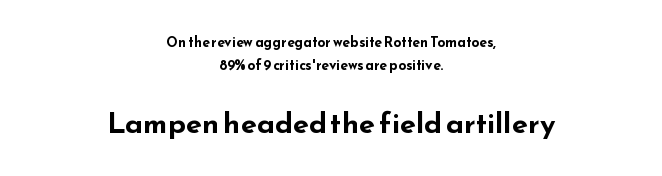
{"serif": "no", "italic": "no", "bold": "yes", "weight": "bold", "width": "wide", "stroke_contrast": "low", "x_height": "small", "monospaced": "no", "underline": "no", "align": "center", "line_spacing": "normal", "line_spacing_ratio": 1.66, "letter_spacing": "normal", "letter_spacing_em": 0.0, "larger_block": "second", "size_ratio": 2.07, "glyph_px": 29}
